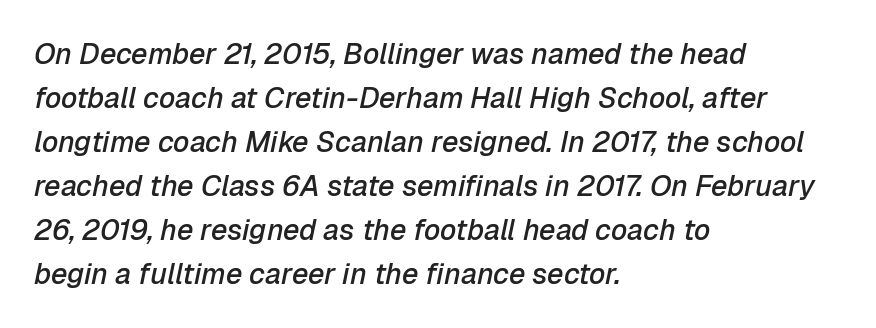
The image shows 29 px semibold type, italic (leaning right); set left-aligned, normal line spacing (1.52x), normal letter spacing, not underlined; low stroke contrast and a medium x-height.
